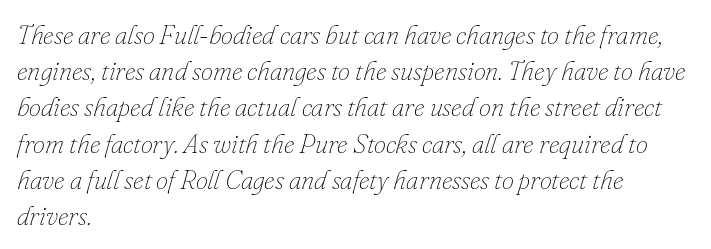
The image shows 27 px text type, italic (leaning right); set left-aligned, normal line spacing (1.34x), normal letter spacing, not underlined.
